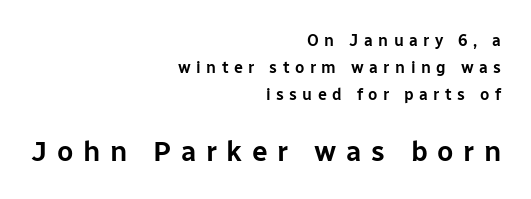
The image shows 28 px sans-serif type, upright; set right-aligned, normal line spacing (1.69x), unusually wide letter spacing (+0.34 em), not underlined; the second (bottom) block is 1.75x larger; low stroke contrast and a medium x-height.
